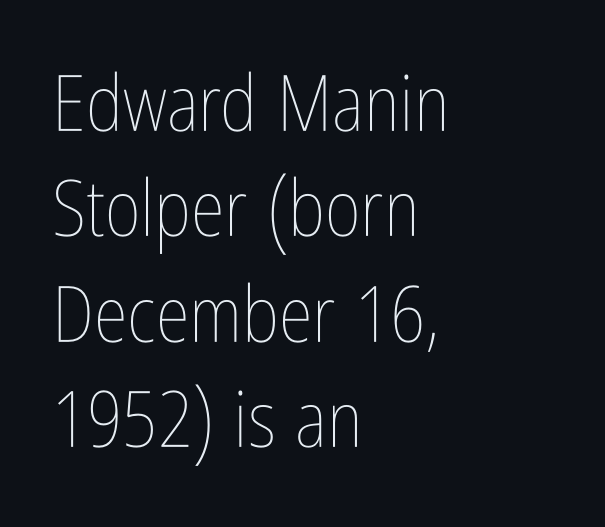
{"italic": "no", "bold": "no", "weight": "thin", "width": "condensed", "stroke_contrast": "low", "x_height": "medium", "monospaced": "no", "underline": "no", "align": "left", "line_spacing": "normal", "line_spacing_ratio": 1.35, "letter_spacing": "normal", "letter_spacing_em": 0.0, "glyph_px": 78}
